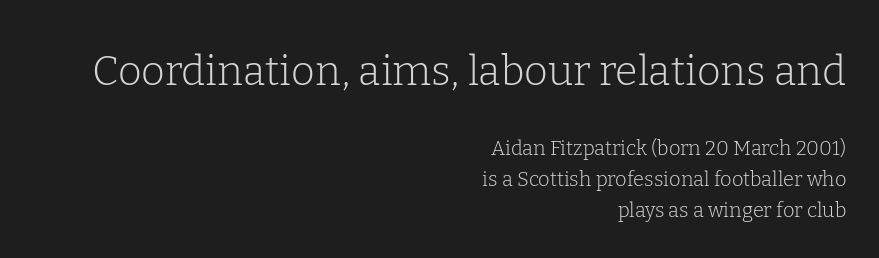
Honestly, the row spacing looks completely unremarkable. Scale decreases going downward across the two blocks. Posture: upright roman. The words here are not underlined. This sample uses a serif face.
